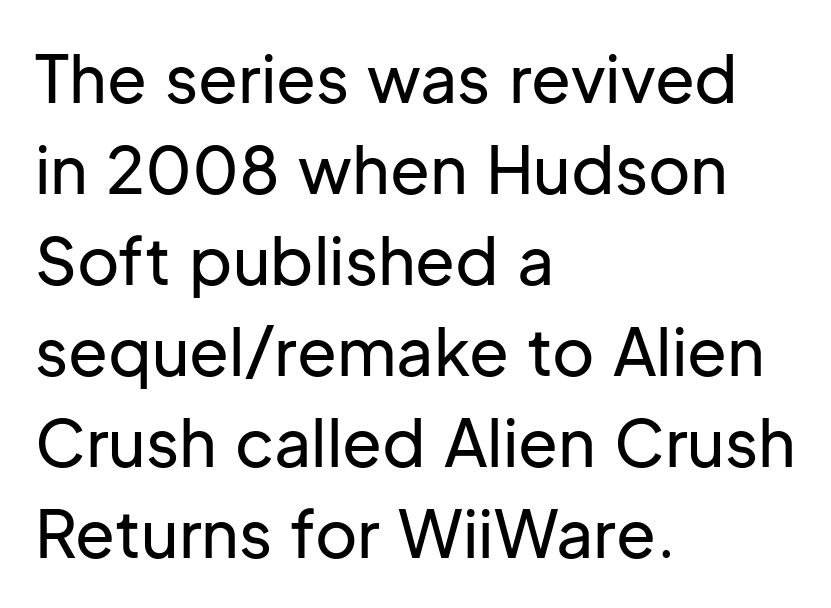
Spacing verdict: proportional, widths tailored to each character. You can tell it's not italic because the verticals are truly vertical. The passage is arranged the way most books set body copy — flush left. The characters display no serif detailing; their extremities are plain. A typesetter would call this zero additional tracking. Only glyphs here, with clear space below each row.
